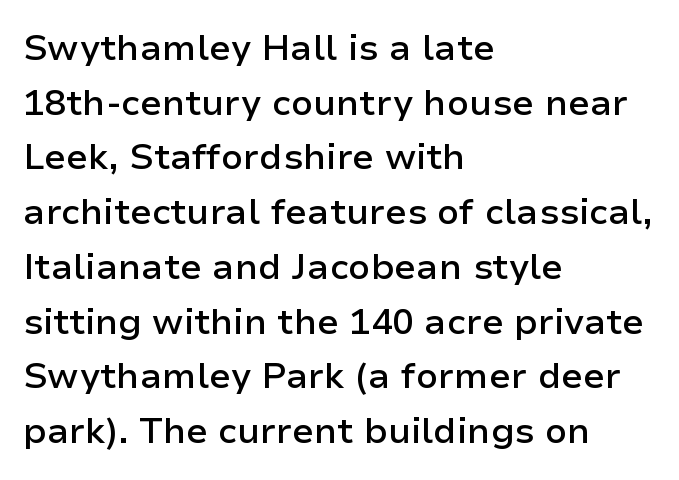
The image shows 36 px semibold sans-serif type, upright; set left-aligned, normal line spacing (1.52x), normal letter spacing, not underlined; low stroke contrast and a medium x-height.
